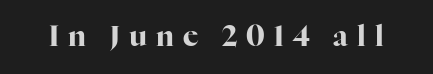
Q: Is the text bold? A: Yes.
Q: Is the text italic (slanted)? A: No, it is upright.
Q: Is the typeface a serif or a sans-serif typeface? A: Serif.
Q: Is the text underlined? A: No.
Q: Is the spacing between letters normal or unusually wide? A: Unusually wide.
Q: Width (condensed, normal, or wide)? A: Normal.
Q: Stroke contrast? A: High.
Q: x-height? A: Medium.
Q: Monospaced? A: No.
